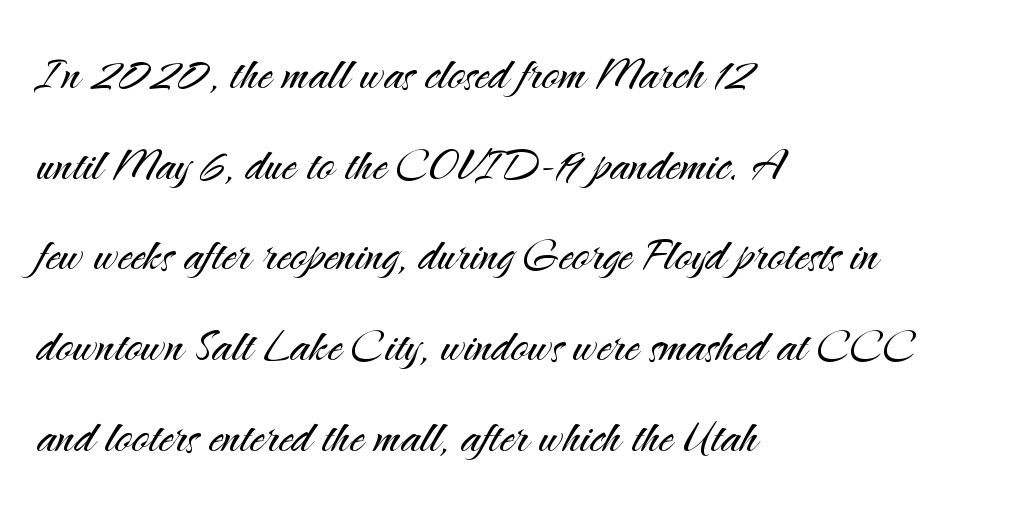
Short and long lines alike share a common starting point at left. These lines are rendered in a variable-pitch font. There is no visible air inserted between adjacent glyphs.
